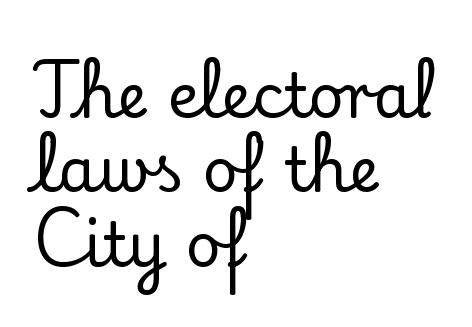
The image shows 61 px serif type, upright; set left-aligned, line spacing 1.22x, normal letter spacing, not underlined; low stroke contrast and a small x-height.
